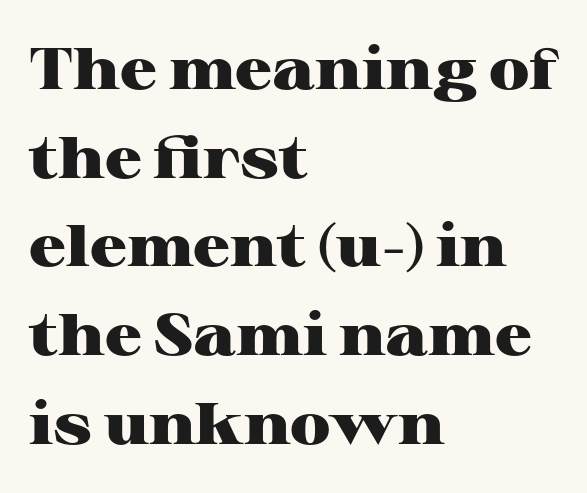
The image shows 58 px heavy, wide serif type, upright; set left-aligned, normal line spacing (1.53x), normal letter spacing, not underlined; high stroke contrast and a medium x-height.
